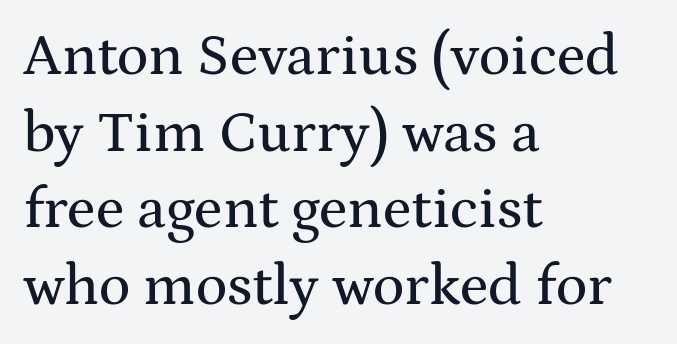
The image shows 59 px wide serif type, upright; set left-aligned, normal line spacing (1.3x), normal letter spacing, not underlined; medium stroke contrast and a medium x-height.
